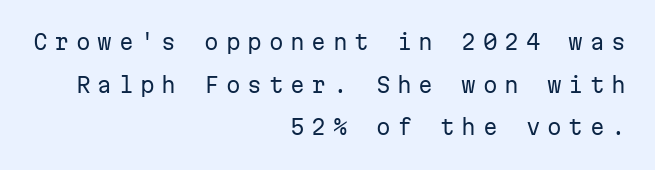
Line ends are locked; line starts wander. The strokes carry an ordinary text weight at most. The glyphs are unaccompanied by any horizontal stroke below them. Characters follow at a spacing far wider than the type designer built in. The lines are spread far apart with generous leading.
